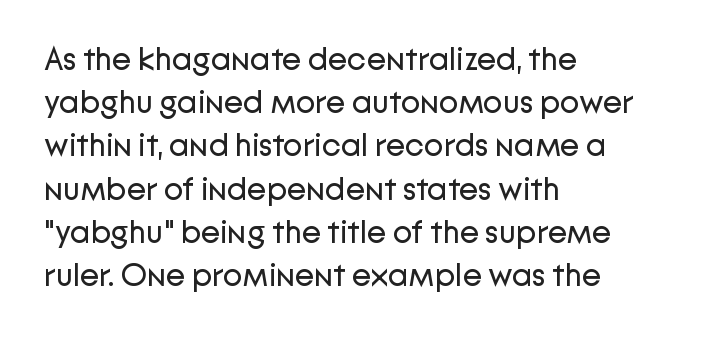
The image shows 32 px regular-weight sans-serif type, upright; set left-aligned, normal line spacing (1.35x), normal letter spacing, not underlined; low stroke contrast and a medium x-height.
